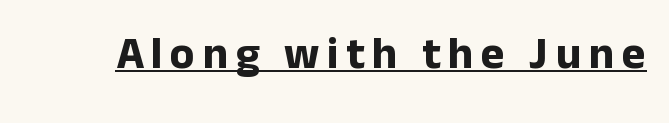
Q: Is the text bold? A: Yes.
Q: Is the text italic (slanted)? A: No, it is upright.
Q: Is the typeface a serif or a sans-serif typeface? A: Sans-serif.
Q: Is the text underlined? A: Yes.
Q: Width (condensed, normal, or wide)? A: Normal.
Q: Stroke contrast? A: Low.
Q: x-height? A: Medium.
Q: Monospaced? A: No.
